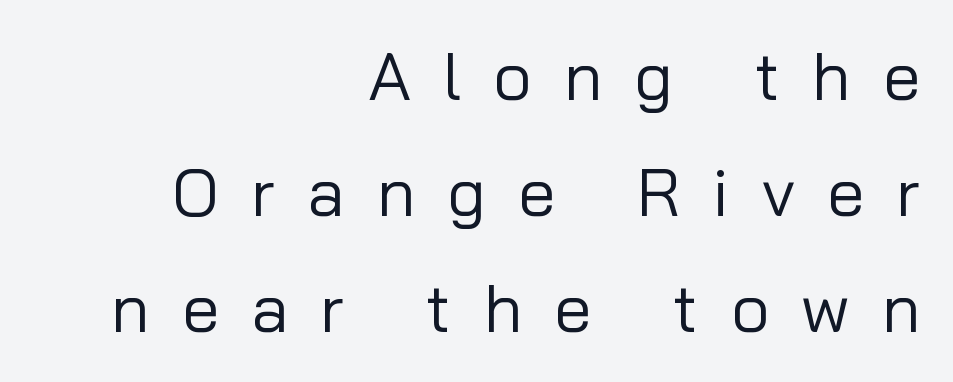
The image shows 67 px regular-weight sans-serif type, upright; set right-aligned, line spacing 1.73x, unusually wide letter spacing (+0.48 em), not underlined; low stroke contrast and a medium x-height.
